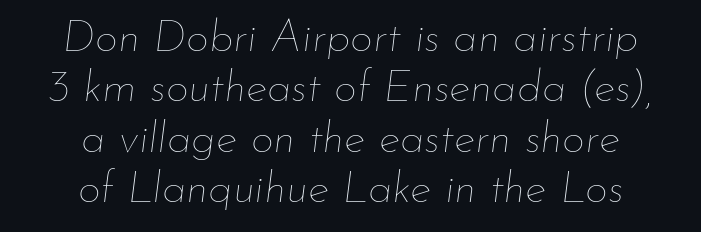
Q: Is the text bold? A: No.
Q: Is the text italic (slanted)? A: Yes, it leans right by about 7 degrees.
Q: Is the text underlined? A: No.
Q: How is the paragraph aligned? A: Centered.
Q: Is the spacing between letters normal or unusually wide? A: Normal.
Q: Is the spacing between lines tight, normal or loose? A: Tight.
Q: Width (condensed, normal, or wide)? A: Normal.
Q: Stroke contrast? A: Low.
Q: x-height? A: Small.
Q: Monospaced? A: No.
